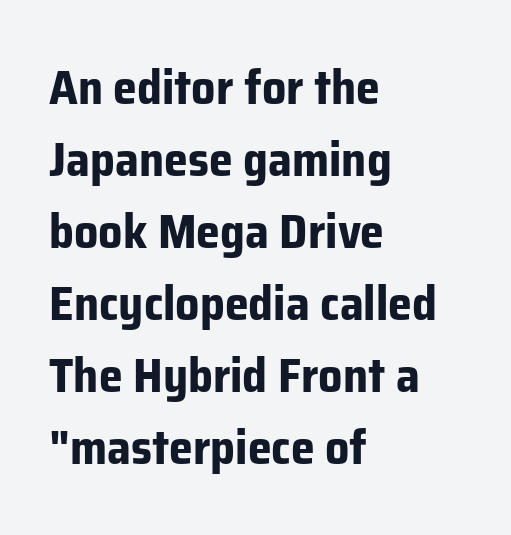
{"serif": "no", "italic": "no", "bold": "yes", "weight": "bold", "width": "normal", "stroke_contrast": "low", "x_height": "medium", "monospaced": "no", "underline": "no", "align": "left", "line_spacing": "normal", "line_spacing_ratio": 1.5, "letter_spacing": "normal", "letter_spacing_em": 0.0, "glyph_px": 48}
